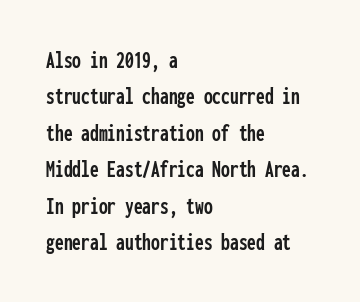
{"italic": "no", "underline": "no", "align": "left", "line_spacing": "normal", "line_spacing_ratio": 1.46, "letter_spacing": "normal", "letter_spacing_em": 0.0, "glyph_px": 25}
